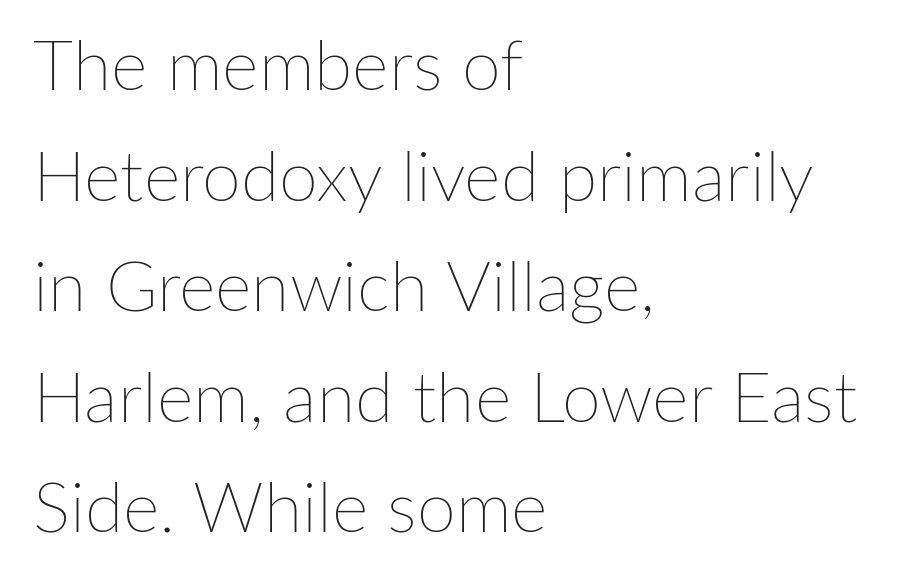
Q: Is the text bold? A: No.
Q: Is the text italic (slanted)? A: No, it is upright.
Q: Is the text underlined? A: No.
Q: How is the paragraph aligned? A: Left-aligned.
Q: Is the spacing between letters normal or unusually wide? A: Normal.
Q: Is the spacing between lines tight, normal or loose? A: Normal.
Q: Width (condensed, normal, or wide)? A: Normal.
Q: Stroke contrast? A: Low.
Q: x-height? A: Medium.
Q: Monospaced? A: No.
